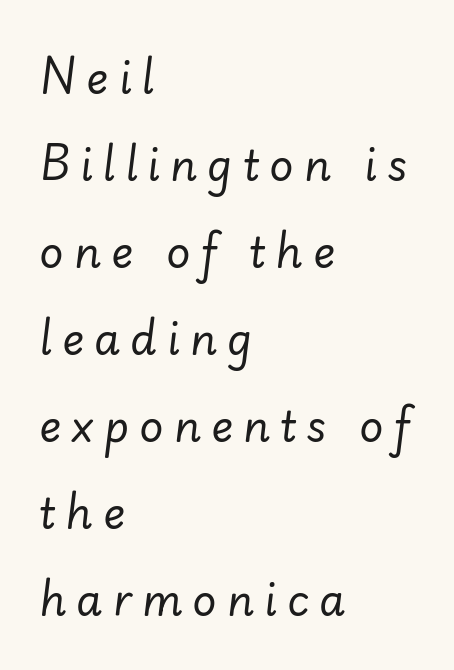
{"italic": "yes", "lean": "right", "slant_degrees": 7, "bold": "no", "weight": "regular", "width": "normal", "stroke_contrast": "low", "x_height": "small", "monospaced": "no", "underline": "no", "align": "left", "line_spacing": "loose", "line_spacing_ratio": 2.07, "letter_spacing": "wide", "letter_spacing_em": 0.24, "glyph_px": 42}
